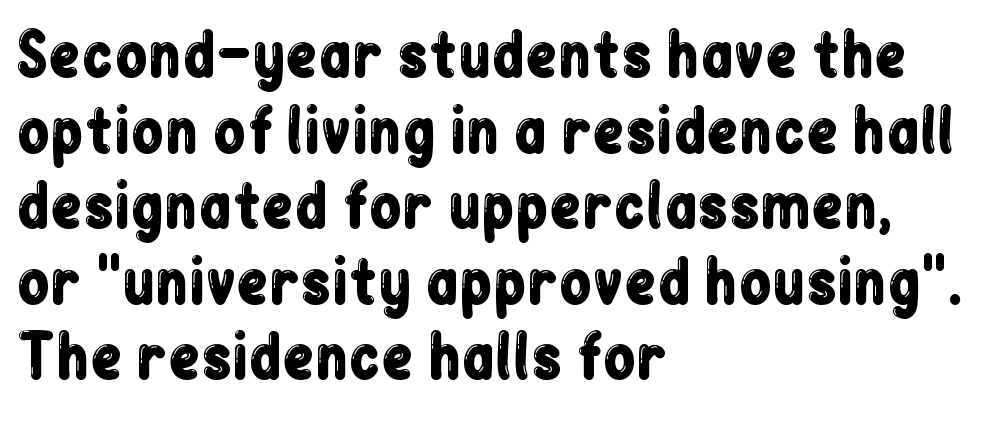
{"serif": "no", "italic": "no", "width": "condensed", "stroke_contrast": "low", "x_height": "medium", "monospaced": "no", "underline": "no", "align": "left", "line_spacing": "normal", "line_spacing_ratio": 1.28, "letter_spacing": "normal", "letter_spacing_em": 0.0, "glyph_px": 59}
